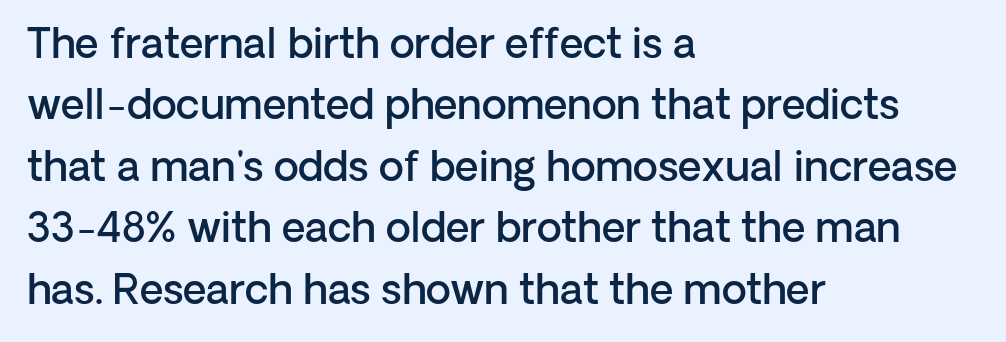
The image shows 41 px semibold sans-serif type, upright; set left-aligned, normal line spacing (1.5x), normal letter spacing, not underlined; low stroke contrast and a medium x-height.
